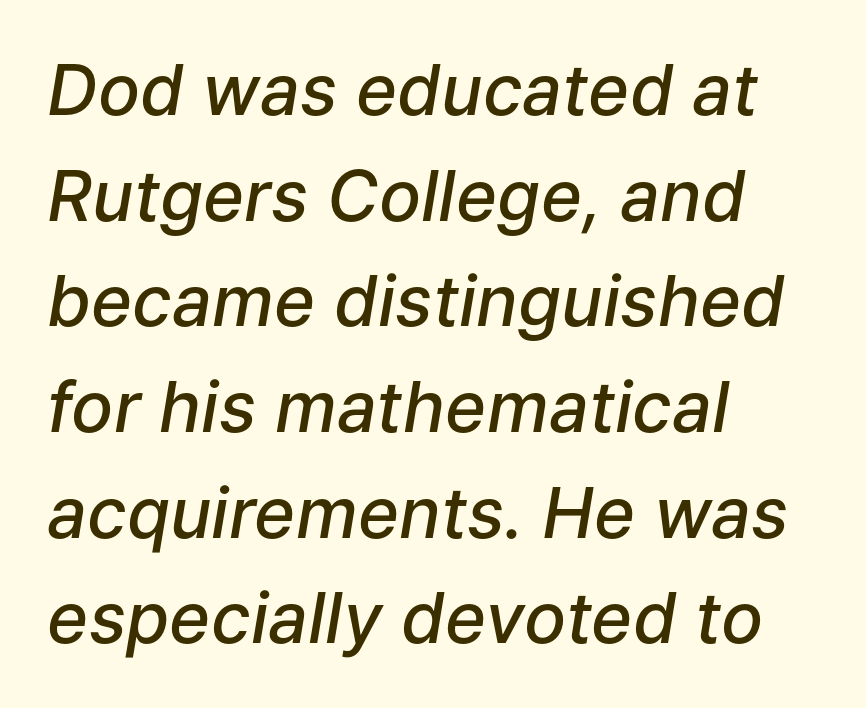
The image shows 70 px semibold type, italic (leaning right); set left-aligned, normal line spacing (1.51x), normal letter spacing, not underlined; low stroke contrast and a medium x-height.
